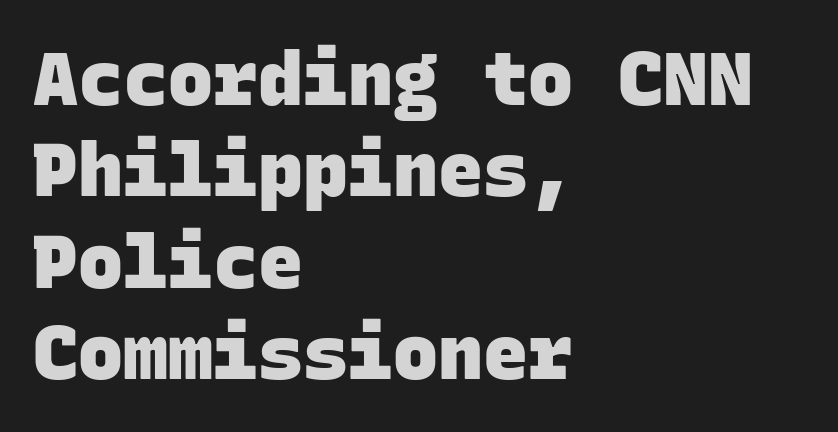
The image shows 75 px heavy sans-serif type, monospaced; set left-aligned, line spacing 1.22x, normal letter spacing, not underlined; low stroke contrast and a large x-height.
